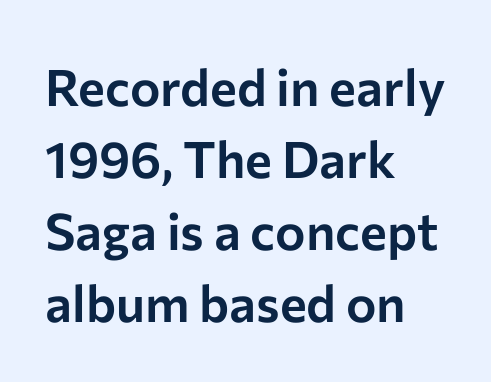
{"serif": "no", "italic": "no", "width": "normal", "stroke_contrast": "low", "x_height": "medium", "monospaced": "no", "underline": "no", "align": "left", "line_spacing": "normal", "line_spacing_ratio": 1.41, "letter_spacing": "normal", "letter_spacing_em": 0.0, "glyph_px": 51}
